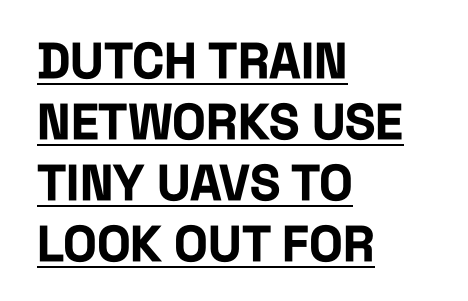
The image shows 50 px bold, condensed sans-serif type, upright; set left-aligned, line spacing 1.22x, normal letter spacing, underlined; low stroke contrast and a large x-height.
